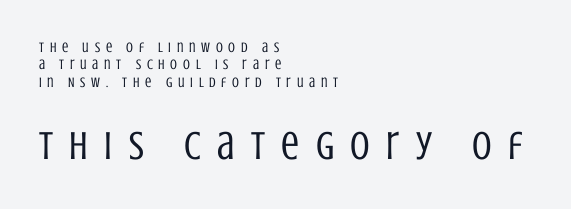
Q: Is the text bold? A: No.
Q: Is the text italic (slanted)? A: No, it is upright.
Q: Is the typeface a serif or a sans-serif typeface? A: Sans-serif.
Q: Is the text underlined? A: No.
Q: How is the paragraph aligned? A: Left-aligned.
Q: Is the spacing between letters normal or unusually wide? A: Unusually wide.
Q: Is the spacing between lines tight, normal or loose? A: Normal.
Q: Which block of text is set in a larger size, the first (top) or the second (bottom)? A: The second (bottom) one.
Q: Width (condensed, normal, or wide)? A: Condensed.
Q: Stroke contrast? A: Low.
Q: x-height? A: Large.
Q: Monospaced? A: No.
